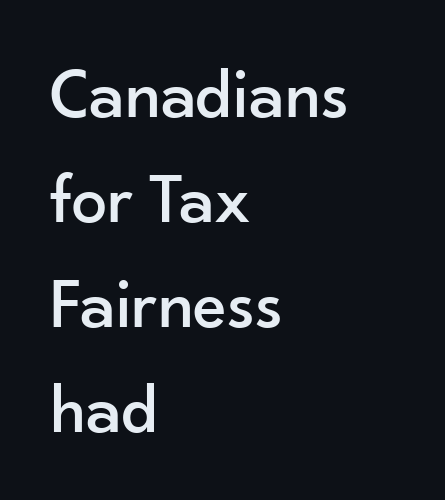
{"serif": "no", "italic": "no", "width": "normal", "stroke_contrast": "low", "x_height": "small", "monospaced": "no", "underline": "no", "align": "left", "line_spacing": "normal", "line_spacing_ratio": 1.48, "letter_spacing": "normal", "letter_spacing_em": 0.0, "glyph_px": 71}
